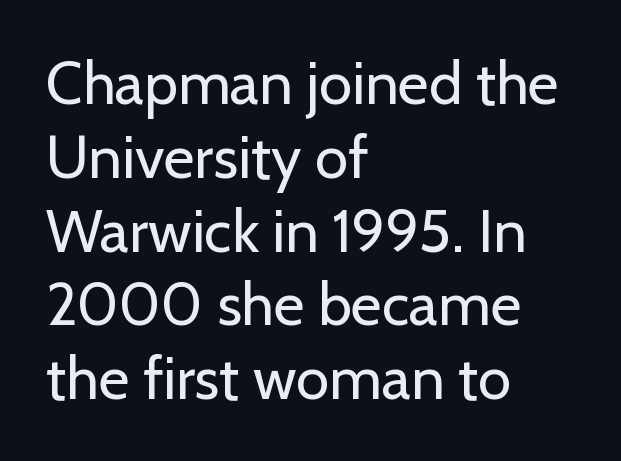
Letterform terminals end flat and unadorned throughout the passage. Underlining? Definitely not there. Note the varied advance widths — an 'i' is clearly narrower than an 'm'. Each stroke keeps to a modest, everyday thickness or less. What stands out about the letter spacing? Nothing — it is the standard amount. The specimen reads as upright at a glance.
